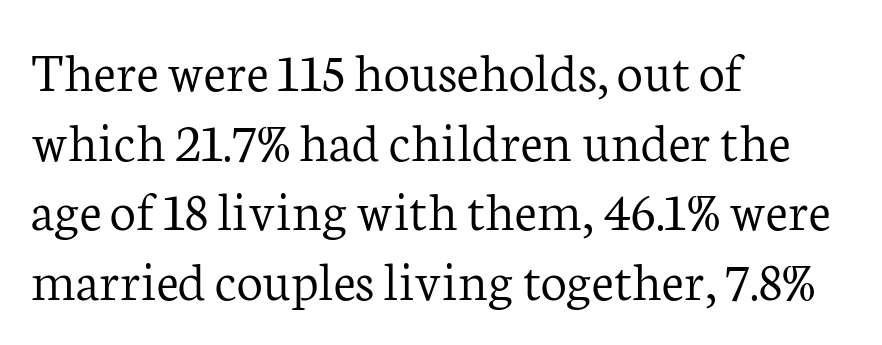
The image shows 58 px light serif type, upright; set left-aligned, line spacing 1.2x, normal letter spacing, not underlined; low stroke contrast and a medium x-height.
